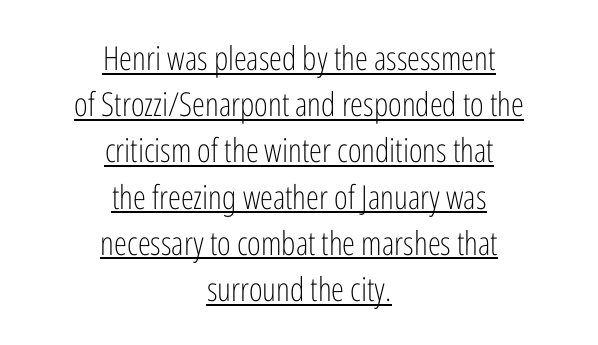
{"serif": "no", "italic": "no", "bold": "no", "weight": "light", "width": "condensed", "stroke_contrast": "low", "x_height": "medium", "monospaced": "no", "underline": "yes", "align": "center", "line_spacing": "normal", "line_spacing_ratio": 1.4, "letter_spacing": "normal", "letter_spacing_em": 0.0, "glyph_px": 33}
